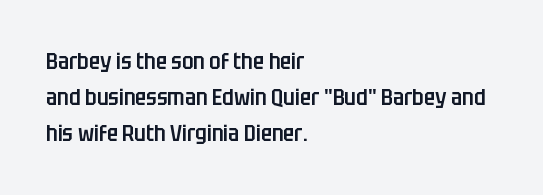
Q: Is the text bold? A: Semi-bold.
Q: Is the text italic (slanted)? A: No, it is upright.
Q: Is the text underlined? A: No.
Q: How is the paragraph aligned? A: Left-aligned.
Q: Is the spacing between letters normal or unusually wide? A: Normal.
Q: Is the spacing between lines tight, normal or loose? A: Normal.
